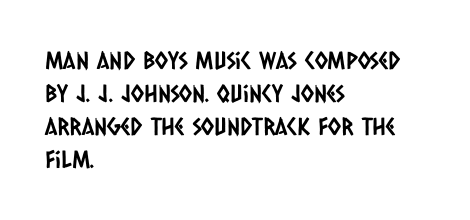
Q: Is the text underlined? A: No.
Q: How is the paragraph aligned? A: Left-aligned.
Q: Is the spacing between letters normal or unusually wide? A: Normal.
Q: Is the spacing between lines tight, normal or loose? A: Normal.
